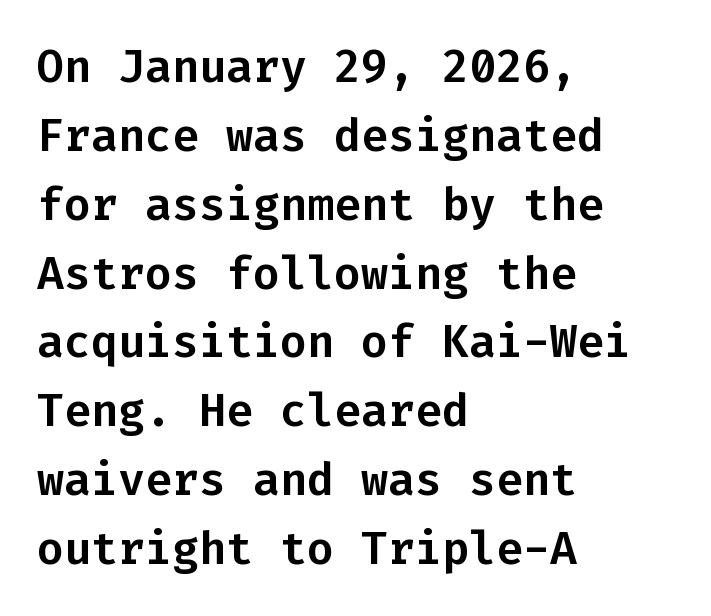
What stands out about the letter spacing? Nothing — it is the standard amount. The letters carry no serifs — their stems end cleanly without finishing strokes. This sample keeps an unexceptional amount of space between lines. Does the copy run flush right? No — it runs flush left. These lines are rendered in a fixed-pitch font. The letters stand straight up with perfectly vertical stems.
